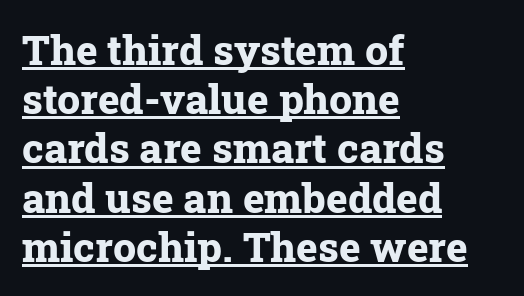
The face used here is rendered with its standard letterfit. The lettering stays uniformly vertical, giving the passage a roman look. Looks like regular typesetting: each glyph gets only the width it needs. Heavy-handed strokes throughout: this text is bold.
